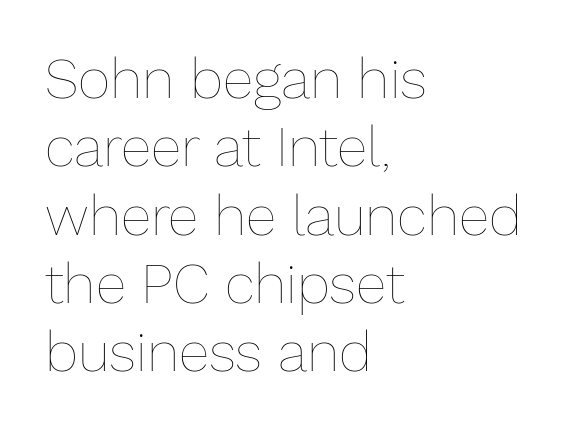
The image shows 56 px thin type, upright; set left-aligned, line spacing 1.22x, normal letter spacing, not underlined; low stroke contrast and a medium x-height.
